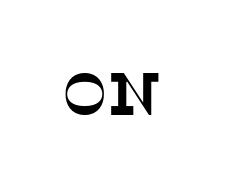
The image shows 60 px serif type; set normal letter spacing, not underlined; low stroke contrast and a large x-height.
